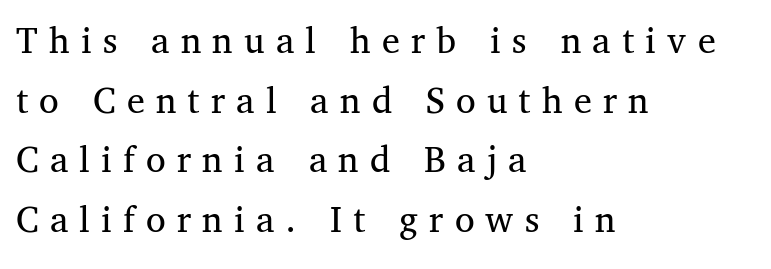
{"serif": "yes", "italic": "no", "bold": "no", "weight": "regular", "width": "normal", "stroke_contrast": "medium", "x_height": "medium", "monospaced": "no", "underline": "no", "align": "left", "line_spacing": "normal", "line_spacing_ratio": 1.49, "letter_spacing": "wide", "letter_spacing_em": 0.28, "glyph_px": 40}
